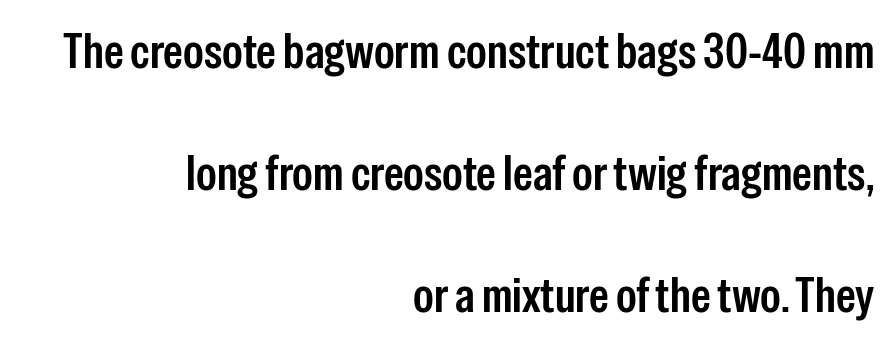
Regarding serifs, this sample does without them. You could not count columns in this text — the font is proportionally spaced. On the weight axis this lands at semibold, roughly 600. Nothing unusual about the tracking: characters are spaced as the font intends.
